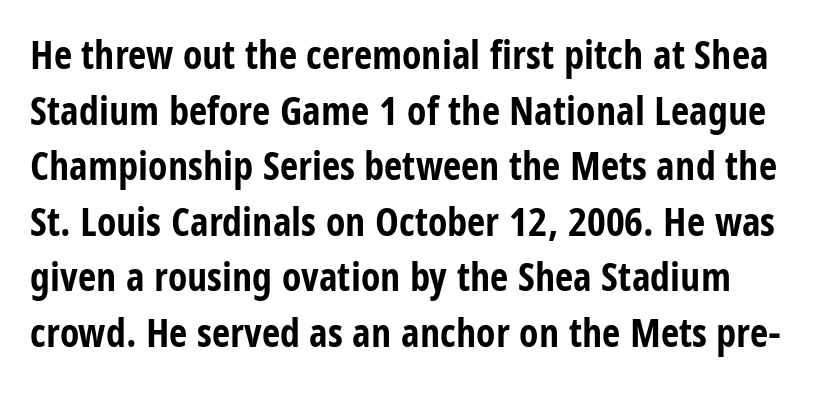
Q: Is the text bold? A: Yes.
Q: Is the text italic (slanted)? A: No, it is upright.
Q: Is the typeface a serif or a sans-serif typeface? A: Sans-serif.
Q: Is the text underlined? A: No.
Q: Is the spacing between letters normal or unusually wide? A: Normal.
Q: Is the spacing between lines tight, normal or loose? A: Normal.
Q: Width (condensed, normal, or wide)? A: Condensed.
Q: Stroke contrast? A: Low.
Q: x-height? A: Large.
Q: Monospaced? A: No.
